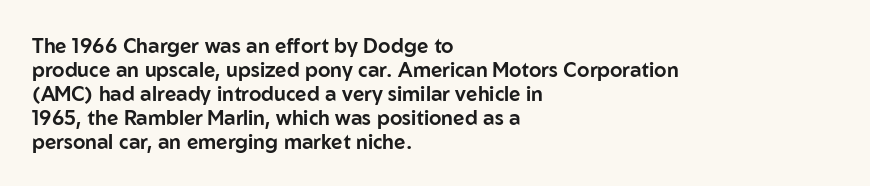
The image shows 20 px text type, upright; set left-aligned, line spacing 1.2x, normal letter spacing, not underlined.
